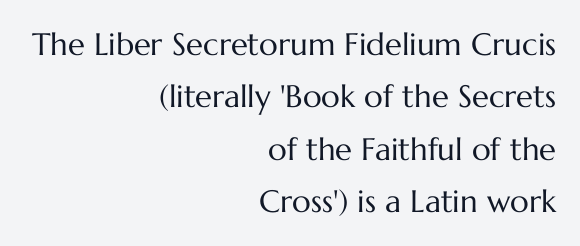
Looks like regular typesetting: each glyph gets only the width it needs. Students, observe: this is what conventionally led text looks like. In terms of posture, this sample is upright. There is no visible air inserted between adjacent glyphs. Leftover space on each line is placed entirely before the opening word.
